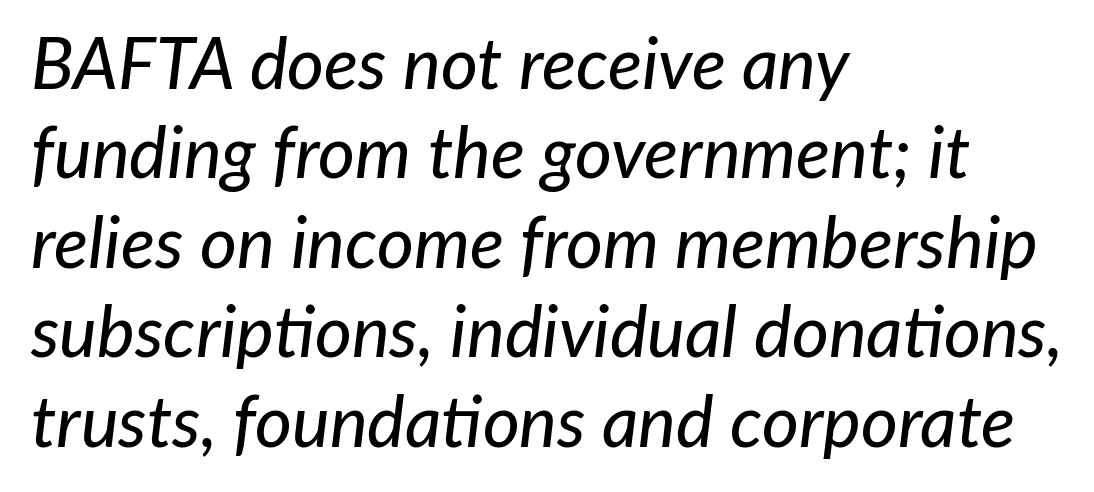
Default kerning and tracking; the words read as compact shapes. The paragraph shown leans on its left margin. The rendering applies a slant to the glyphs. Is this a fixed-width face? No — the glyphs have proportional, varying widths.
